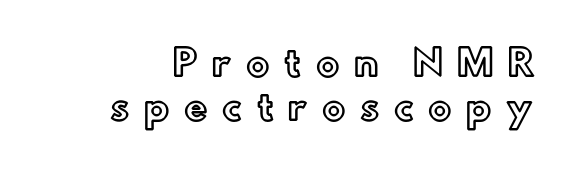
The image shows 35 px text type, upright; set normal line spacing (1.26x), unusually wide letter spacing (+0.41 em), not underlined; a small x-height.
